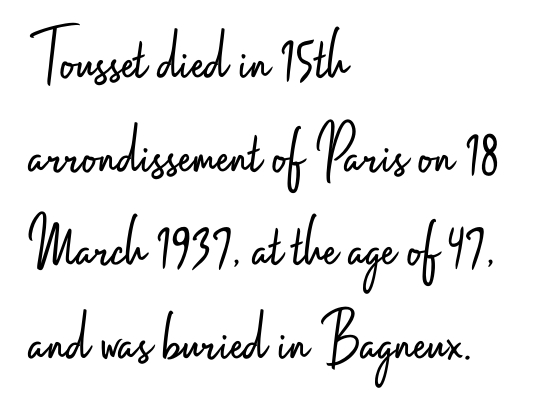
This sample has the flowing, uneven cadence of proportional lettering. Nothing sits at the stroke ends, so this counts as sans-serif. These glyphs show unthickened strokes, regular width or finer. Has an underline been added? It has not. One-word summary of the alignment: left.
